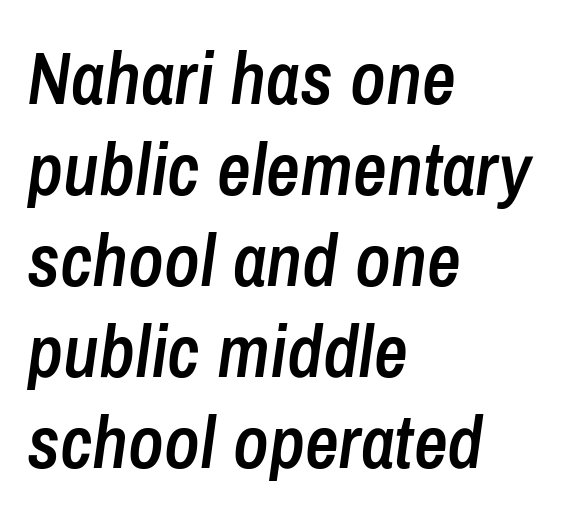
You can tell it's italic because the verticals aren't actually vertical. The text block is weighted toward the left margin, trailing off unevenly rightward. The specimen omits any rule beneath the text block's lines. Proportional: the letters do not fall into vertical columns. Caption: semibold face, moderately heavy strokes. Honestly, the letter spacing is just normal — you wouldn't notice it.
